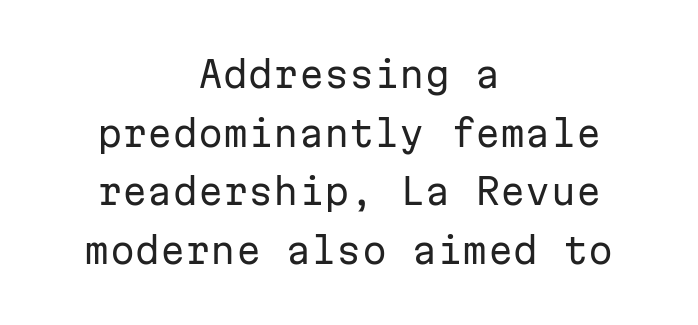
The image shows 36 px regular-weight sans-serif type, upright, monospaced; set centered, normal line spacing (1.63x), normal letter spacing, not underlined; low stroke contrast and a medium x-height.
